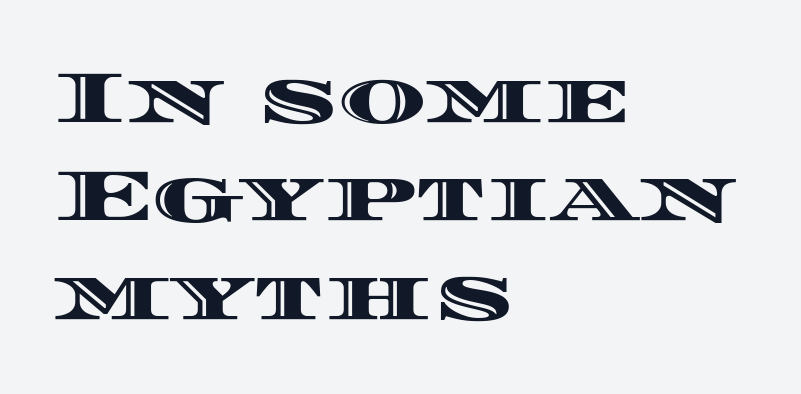
The image shows 74 px wide type, upright; set left-aligned, normal line spacing (1.33x), normal letter spacing, not underlined; a large x-height.
